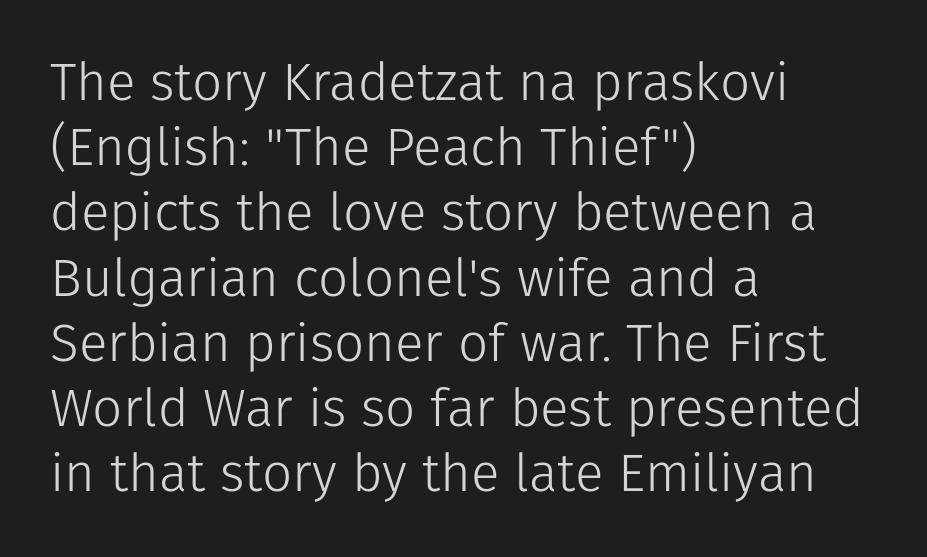
{"serif": "no", "italic": "no", "bold": "no", "weight": "light", "width": "normal", "stroke_contrast": "low", "x_height": "medium", "monospaced": "no", "underline": "no", "align": "left", "line_spacing_ratio": 1.23, "letter_spacing": "normal", "letter_spacing_em": 0.0, "glyph_px": 53}
